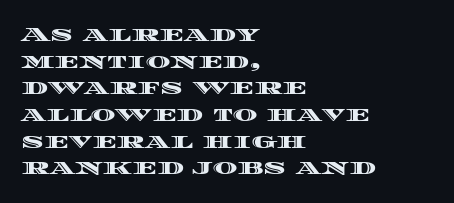
Successive baselines arrive at the customary interval. The space directly below the letters is spotless. The face used here is rendered with its standard letterfit. The rendering anchors every line to the left-hand side.
